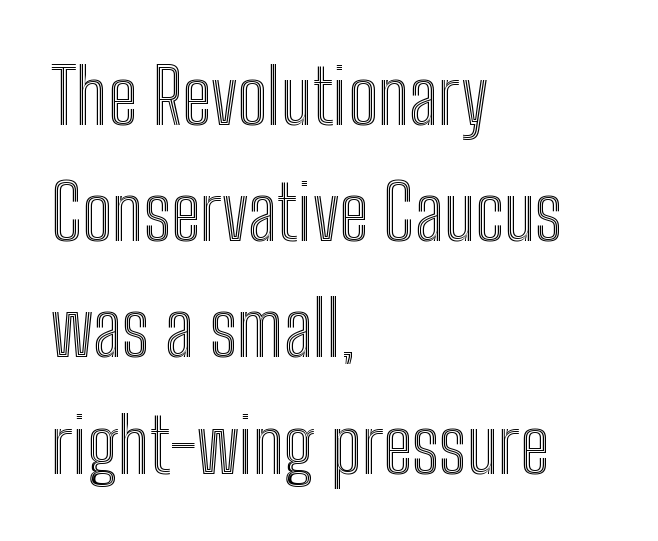
The image shows 75 px condensed type, upright; set left-aligned, normal line spacing (1.55x), normal letter spacing, not underlined; a medium x-height.
